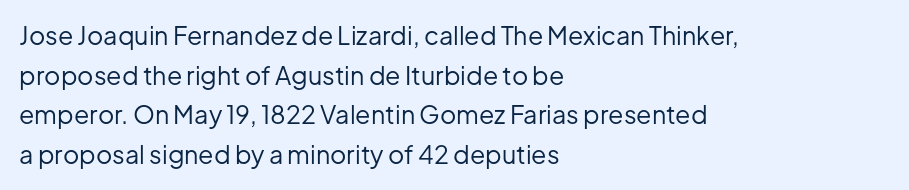
{"italic": "no", "bold": "no", "underline": "no", "align": "left", "line_spacing": "normal", "line_spacing_ratio": 1.59, "letter_spacing": "normal", "letter_spacing_em": 0.0, "glyph_px": 25}
